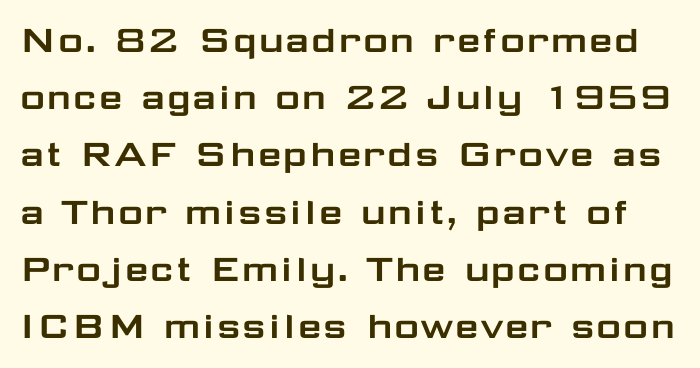
{"serif": "no", "italic": "no", "width": "wide", "stroke_contrast": "low", "x_height": "medium", "monospaced": "no", "underline": "no", "line_spacing": "normal", "line_spacing_ratio": 1.33, "letter_spacing": "normal", "letter_spacing_em": 0.0, "glyph_px": 43}
